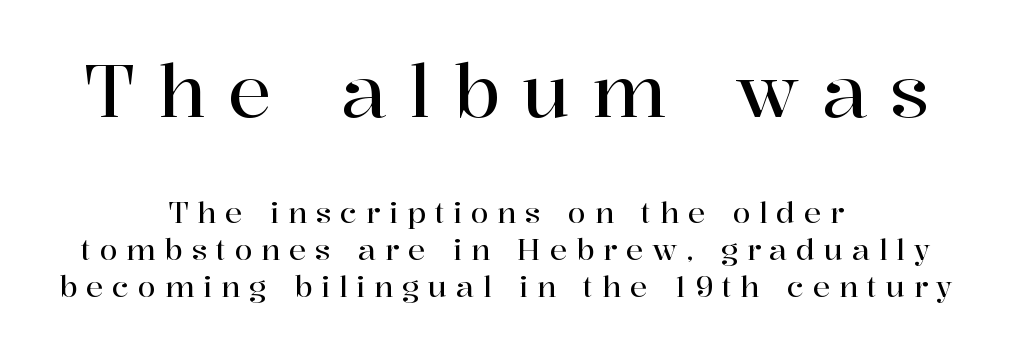
The image shows 73 px serif type, upright; set centered, normal line spacing (1.28x), unusually wide letter spacing (+0.3 em), not underlined; the first (top) block is 2.52x larger; high stroke contrast and a medium x-height.
